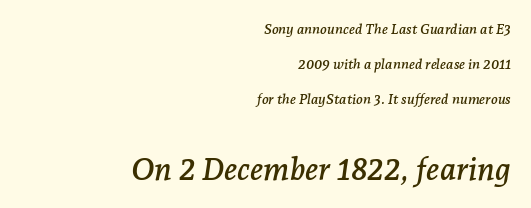
{"serif": "yes", "italic": "yes", "lean": "right", "slant_degrees": 7, "width": "normal", "stroke_contrast": "low", "x_height": "medium", "monospaced": "no", "underline": "no", "align": "right", "line_spacing": "loose", "line_spacing_ratio": 2.5, "letter_spacing": "normal", "letter_spacing_em": 0.0, "larger_block": "second", "size_ratio": 2.21, "glyph_px": 31}
